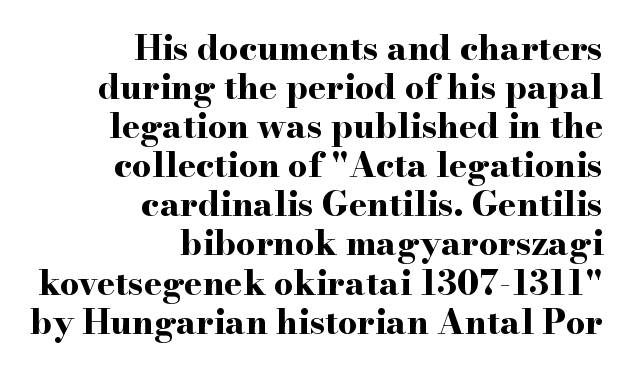
Q: Is the text bold? A: Yes.
Q: Is the text italic (slanted)? A: No, it is upright.
Q: Is the typeface a serif or a sans-serif typeface? A: Serif.
Q: Is the text underlined? A: No.
Q: How is the paragraph aligned? A: Right-aligned.
Q: Is the spacing between letters normal or unusually wide? A: Normal.
Q: Is the spacing between lines tight, normal or loose? A: Tight.
Q: Width (condensed, normal, or wide)? A: Wide.
Q: Stroke contrast? A: High.
Q: x-height? A: Small.
Q: Monospaced? A: No.
